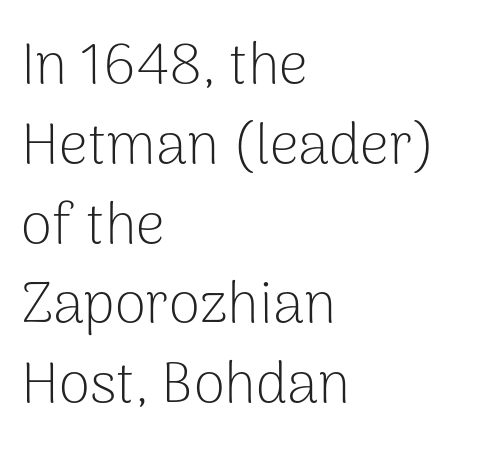
{"serif": "no", "italic": "no", "bold": "no", "weight": "light", "width": "normal", "stroke_contrast": "low", "x_height": "medium", "monospaced": "no", "underline": "no", "align": "left", "line_spacing": "normal", "line_spacing_ratio": 1.4, "letter_spacing": "normal", "letter_spacing_em": 0.0, "glyph_px": 57}
